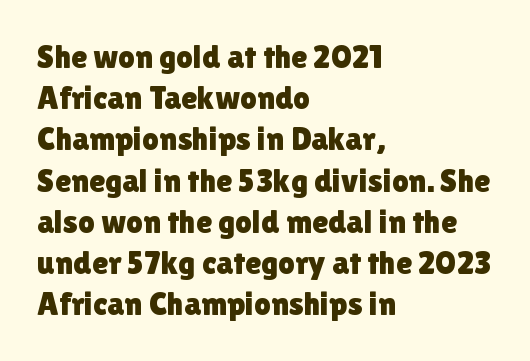
The image shows 33 px sans-serif type, upright; set left-aligned, normal line spacing (1.25x), normal letter spacing, not underlined; a medium x-height.
